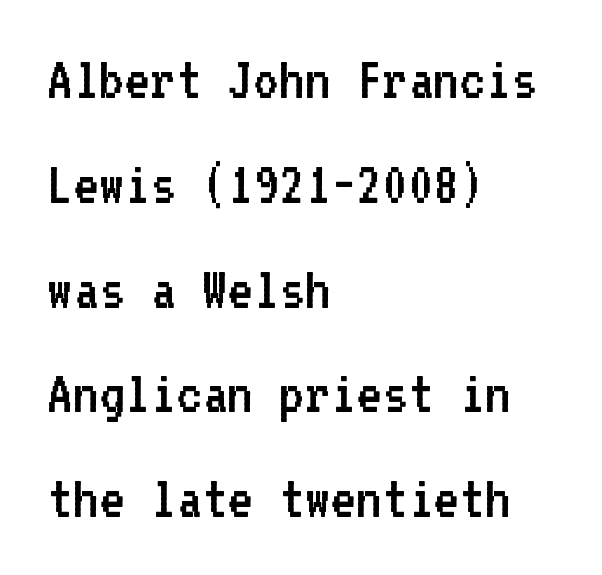
The image shows 62 px regular-weight sans-serif type, upright, monospaced; set left-aligned, normal line spacing (1.69x), normal letter spacing, not underlined; low stroke contrast and a medium x-height.
